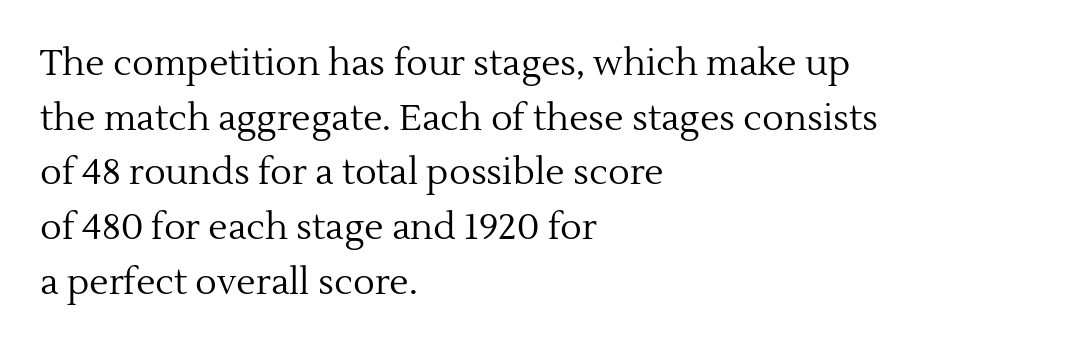
The image shows 36 px regular-weight serif type, upright; set left-aligned, normal line spacing (1.52x), normal letter spacing, not underlined; a medium x-height.
